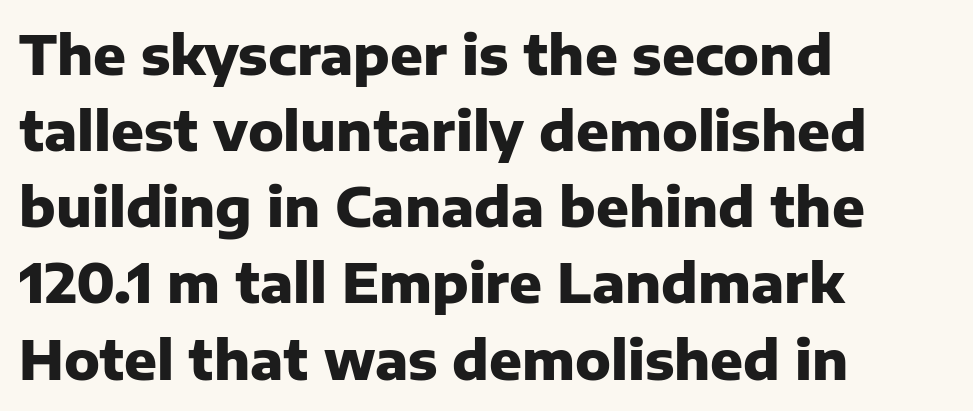
Q: Is the text bold? A: Yes.
Q: Is the text italic (slanted)? A: No, it is upright.
Q: Is the typeface a serif or a sans-serif typeface? A: Sans-serif.
Q: Is the text underlined? A: No.
Q: How is the paragraph aligned? A: Left-aligned.
Q: Is the spacing between letters normal or unusually wide? A: Normal.
Q: Is the spacing between lines tight, normal or loose? A: Normal.
Q: Width (condensed, normal, or wide)? A: Normal.
Q: Stroke contrast? A: Low.
Q: x-height? A: Medium.
Q: Monospaced? A: No.
